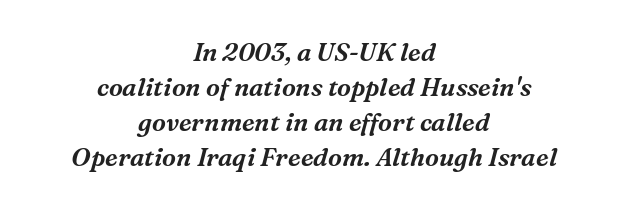
Q: Is the text italic (slanted)? A: Yes, it leans right by about 16 degrees.
Q: Is the text underlined? A: No.
Q: How is the paragraph aligned? A: Centered.
Q: Is the spacing between letters normal or unusually wide? A: Normal.
Q: Is the spacing between lines tight, normal or loose? A: Normal.
